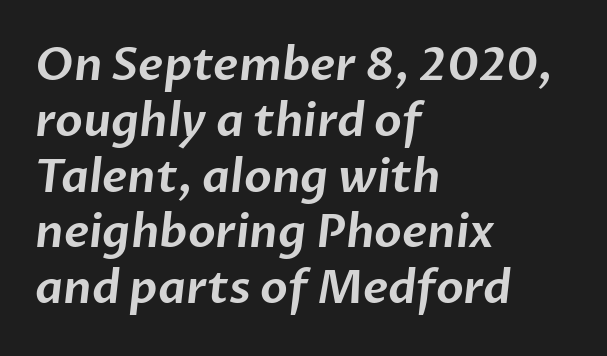
{"serif": "no", "width": "normal", "stroke_contrast": "low", "x_height": "medium", "monospaced": "no", "underline": "no", "align": "left", "line_spacing_ratio": 1.24, "letter_spacing": "normal", "letter_spacing_em": 0.0, "glyph_px": 45}
